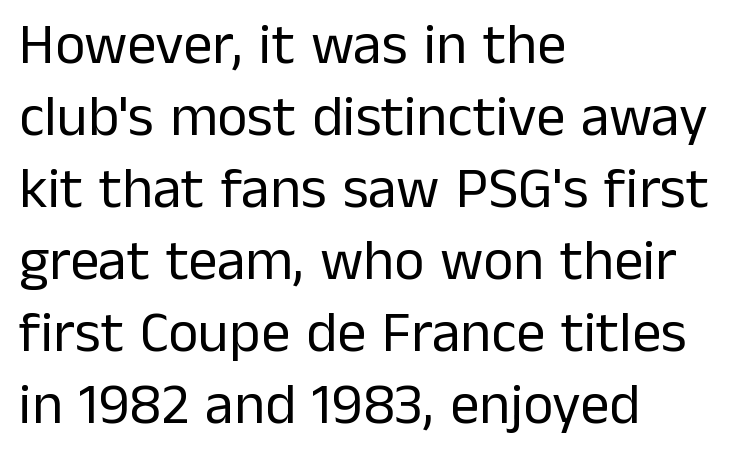
The image shows 58 px regular-weight sans-serif type, upright; set left-aligned, line spacing 1.24x, normal letter spacing, not underlined; low stroke contrast and a medium x-height.
